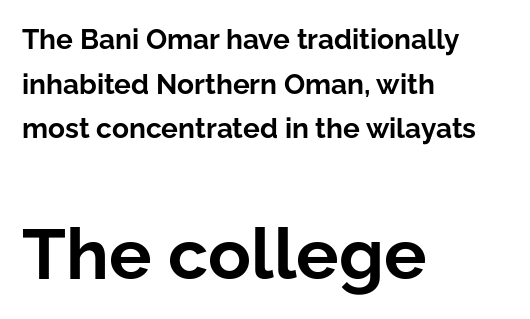
Q: Is the text bold? A: Yes.
Q: Is the text italic (slanted)? A: No, it is upright.
Q: Is the typeface a serif or a sans-serif typeface? A: Sans-serif.
Q: Is the text underlined? A: No.
Q: How is the paragraph aligned? A: Left-aligned.
Q: Is the spacing between letters normal or unusually wide? A: Normal.
Q: Is the spacing between lines tight, normal or loose? A: Normal.
Q: Which block of text is set in a larger size, the first (top) or the second (bottom)? A: The second (bottom) one.
Q: Width (condensed, normal, or wide)? A: Normal.
Q: Stroke contrast? A: Low.
Q: x-height? A: Medium.
Q: Monospaced? A: No.
